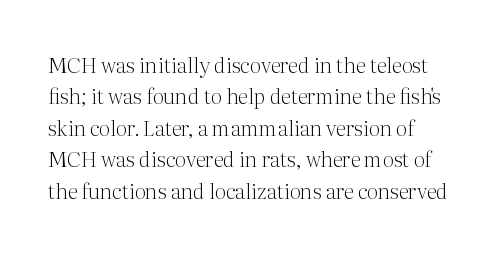
The image shows 21 px text type, upright; set normal line spacing (1.5x), normal letter spacing, not underlined.
